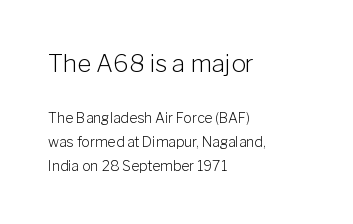
The passage shown is not underscored anywhere. This is roman type, the default non-slanted kind. The gaps between neighbouring characters are ordinary and unremarkable. Larger block? The one above; the one below is distinctly smaller. Casual observation: everything's shoved over to the left. Nothing heavy about these letters — not bold at all.
